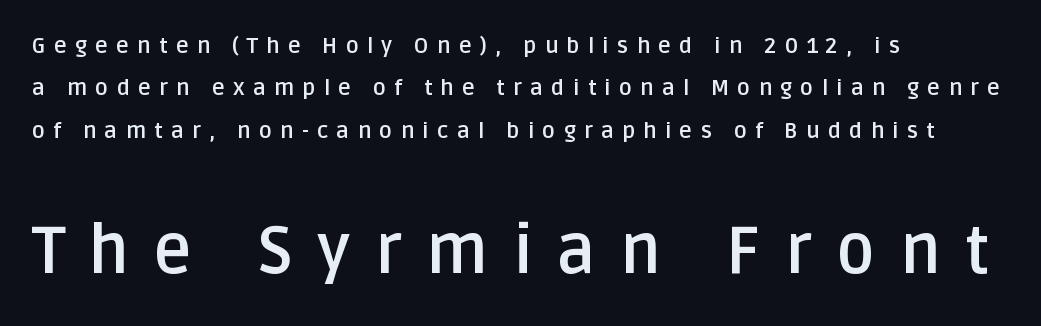
Is the letter spacing exaggerated? Yes — the characters are pushed far apart. The face used here is a sans, in the tradition of grotesques and geometrics. Character size in the trailing block exceeds that of the leading block. Horizontally, the lines are justified to the leading edge only. Underline: absent. This sample trades compactness for vertical openness between lines.
